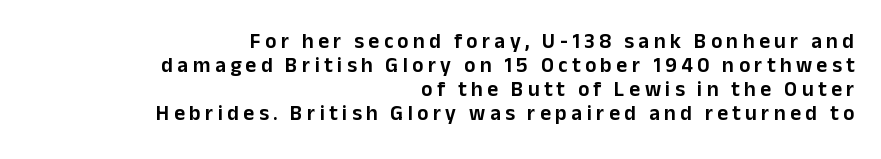
Short note: letters widely spaced. Does the lettering tilt? It doesn't — this is upright. The rag falls on the left side of this text block. The glyphs are unaccompanied by any horizontal stroke below them. Notice how descenders almost collide with the ascenders below — that's tight leading.
